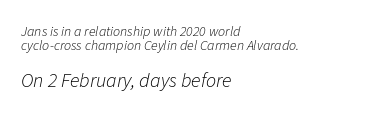
{"italic": "yes", "lean": "right", "slant_degrees": 11, "bold": "no", "underline": "no", "align": "left", "line_spacing": "tight", "line_spacing_ratio": 1.03, "letter_spacing": "normal", "letter_spacing_em": 0.0, "larger_block": "second", "size_ratio": 1.43, "glyph_px": 20}
